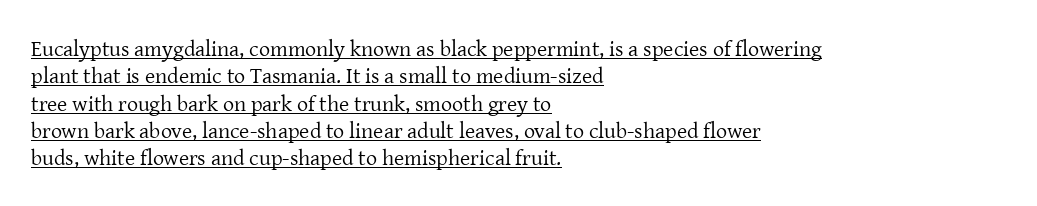
Q: Is the text bold? A: No.
Q: Is the text italic (slanted)? A: No, it is upright.
Q: Is the text underlined? A: Yes.
Q: How is the paragraph aligned? A: Left-aligned.
Q: Is the spacing between letters normal or unusually wide? A: Normal.
